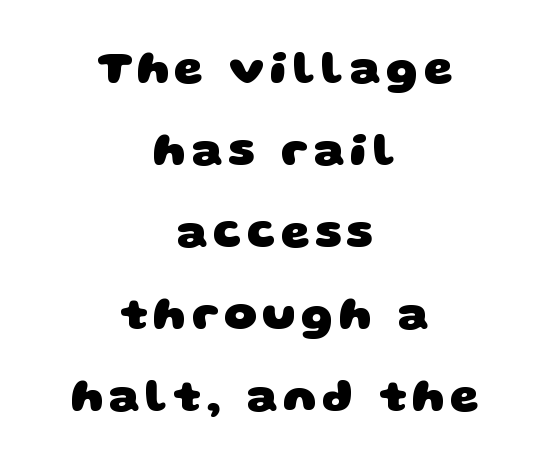
The font is running at its bold setting. The compositor balanced each line on the midline. Spacing verdict: proportional, widths tailored to each character. Decoration check: the copy has no underline. Each letter's strokes conclude bluntly, with no projecting serifs.
